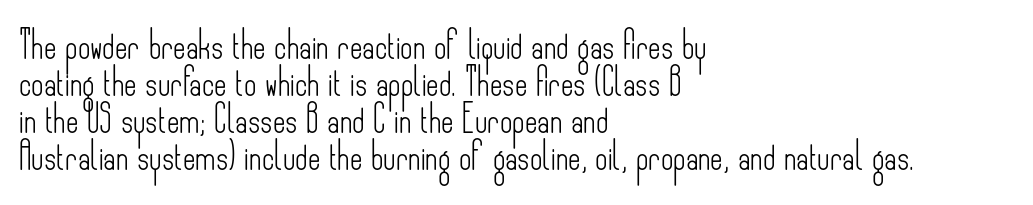
{"italic": "no", "bold": "no", "underline": "no", "align": "left", "line_spacing": "normal", "line_spacing_ratio": 1.37, "letter_spacing": "normal", "letter_spacing_em": 0.0, "glyph_px": 27}
